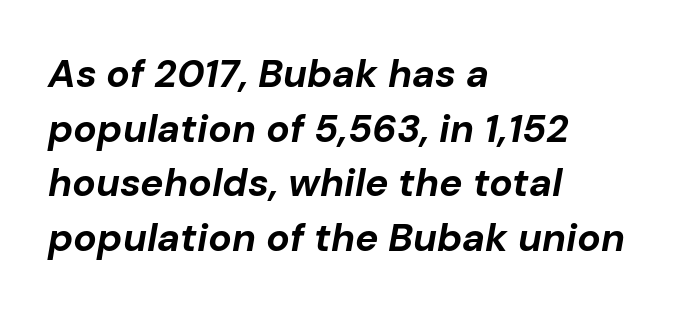
Plenty of ink on the page — the face is bold. This sample has the flowing, uneven cadence of proportional lettering. Words float on clear page, feet unadorned. The paragraph has a hard left edge and a soft right edge. These lines keep a tight, regular rhythm from letter to letter. Compared with ordinary roman type, these characters are visibly tilted.
